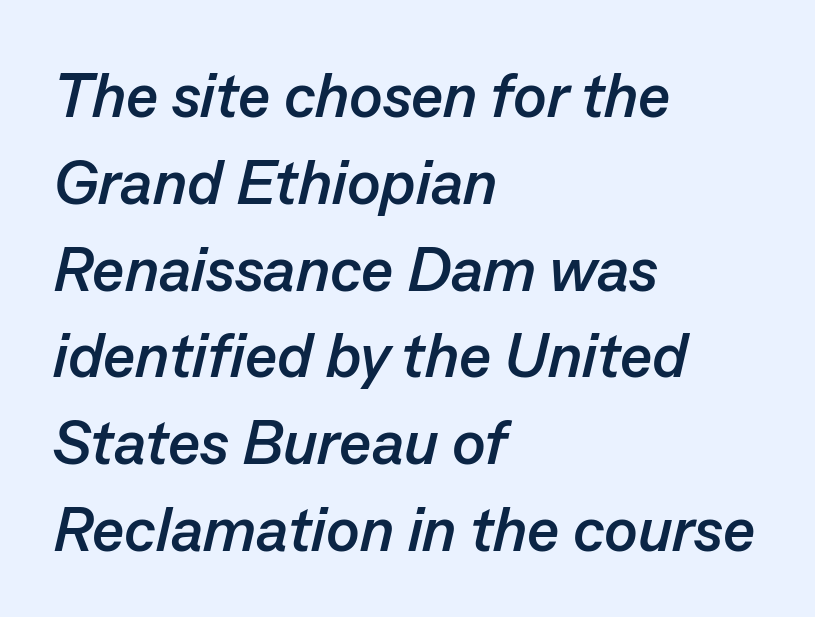
The image shows 62 px semibold type, italic (leaning right); set left-aligned, normal line spacing (1.4x), normal letter spacing, not underlined; low stroke contrast and a medium x-height.
